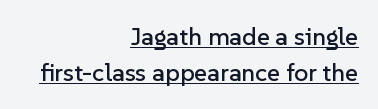
The image shows 25 px text type, upright; set right-aligned, normal line spacing (1.45x), normal letter spacing, underlined.
